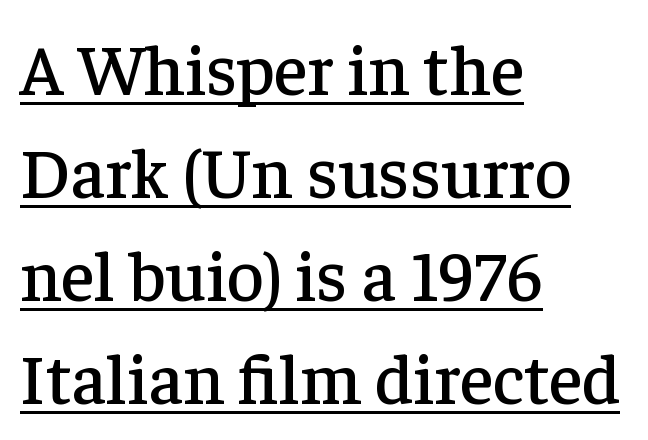
Q: Is the text italic (slanted)? A: No, it is upright.
Q: Is the typeface a serif or a sans-serif typeface? A: Serif.
Q: Is the text underlined? A: Yes.
Q: How is the paragraph aligned? A: Left-aligned.
Q: Is the spacing between letters normal or unusually wide? A: Normal.
Q: Is the spacing between lines tight, normal or loose? A: Normal.
Q: Width (condensed, normal, or wide)? A: Normal.
Q: Stroke contrast? A: Low.
Q: x-height? A: Medium.
Q: Monospaced? A: No.
